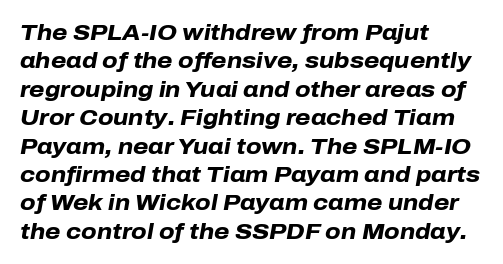
{"italic": "yes", "lean": "right", "slant_degrees": 10, "bold": "yes", "underline": "no", "align": "left", "line_spacing": "normal", "line_spacing_ratio": 1.29, "letter_spacing": "normal", "letter_spacing_em": 0.0, "glyph_px": 22}
